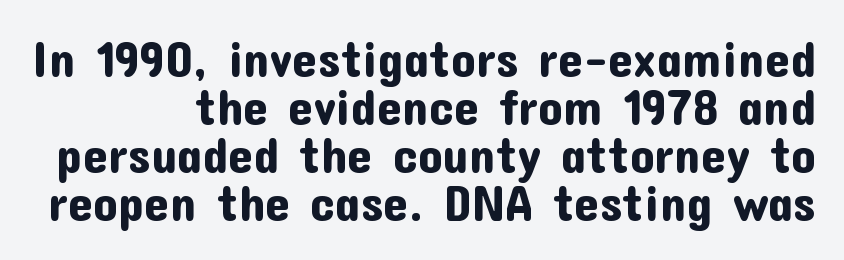
Q: Is the text italic (slanted)? A: No, it is upright.
Q: Is the typeface a serif or a sans-serif typeface? A: Sans-serif.
Q: Is the text underlined? A: No.
Q: How is the paragraph aligned? A: Right-aligned.
Q: Is the spacing between letters normal or unusually wide? A: Normal.
Q: Is the spacing between lines tight, normal or loose? A: Tight.
Q: Width (condensed, normal, or wide)? A: Normal.
Q: Stroke contrast? A: Low.
Q: x-height? A: Medium.
Q: Monospaced? A: No.
